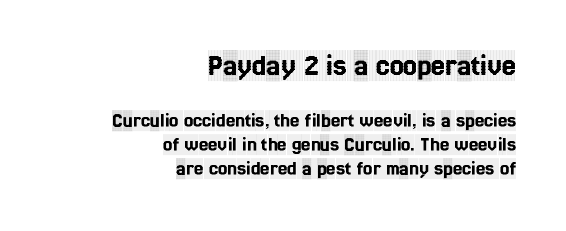
Q: Is the text italic (slanted)? A: No, it is upright.
Q: Is the typeface a serif or a sans-serif typeface? A: Serif.
Q: Is the text underlined? A: No.
Q: How is the paragraph aligned? A: Right-aligned.
Q: Is the spacing between letters normal or unusually wide? A: Normal.
Q: Is the spacing between lines tight, normal or loose? A: Tight.
Q: Which block of text is set in a larger size, the first (top) or the second (bottom)? A: The first (top) one.
Q: Width (condensed, normal, or wide)? A: Condensed.
Q: x-height? A: Large.
Q: Monospaced? A: No.
